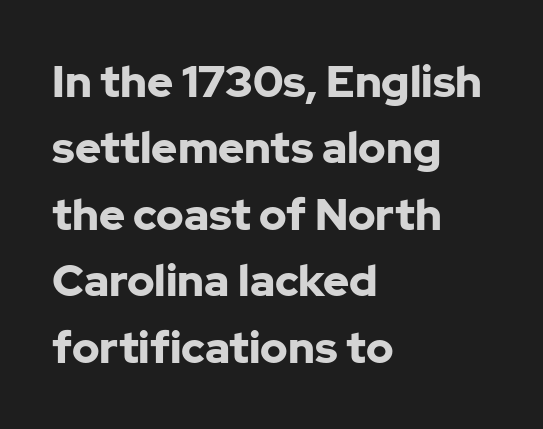
The image shows 44 px bold sans-serif type, upright; set left-aligned, normal line spacing (1.51x), normal letter spacing, not underlined; low stroke contrast and a medium x-height.
